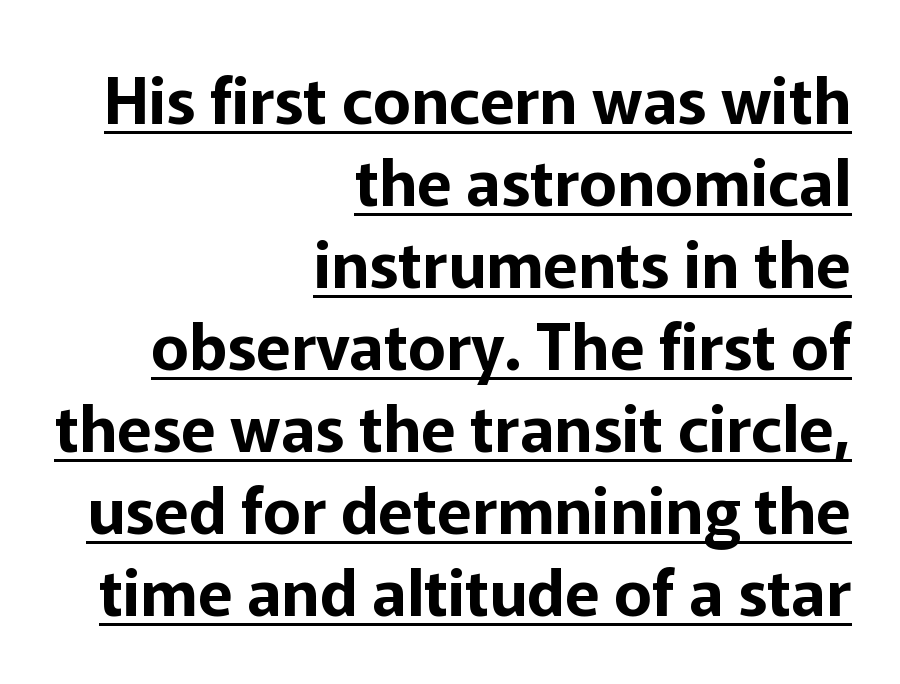
{"serif": "no", "italic": "no", "width": "normal", "stroke_contrast": "low", "x_height": "medium", "monospaced": "no", "underline": "yes", "align": "right", "line_spacing": "normal", "line_spacing_ratio": 1.28, "letter_spacing": "normal", "letter_spacing_em": 0.0, "glyph_px": 64}
